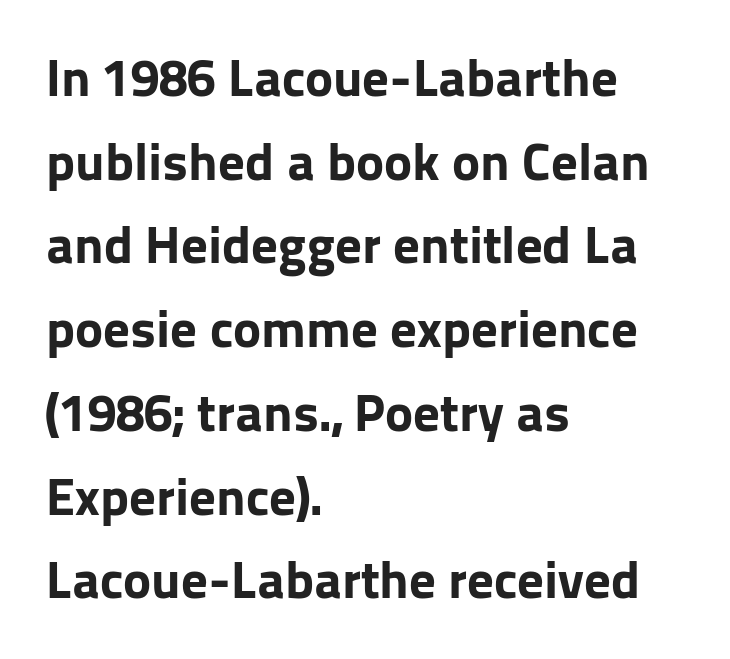
The image shows 53 px bold sans-serif type, upright; set left-aligned, normal line spacing (1.58x), normal letter spacing, not underlined; low stroke contrast and a medium x-height.
